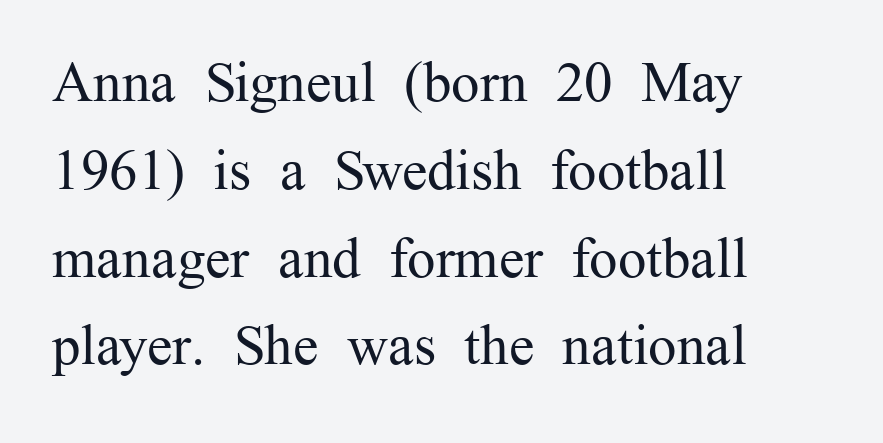
Q: Is the text bold? A: No.
Q: Is the text italic (slanted)? A: No, it is upright.
Q: Is the typeface a serif or a sans-serif typeface? A: Serif.
Q: Is the text underlined? A: No.
Q: How is the paragraph aligned? A: Left-aligned.
Q: Is the spacing between letters normal or unusually wide? A: Normal.
Q: Is the spacing between lines tight, normal or loose? A: Normal.
Q: Width (condensed, normal, or wide)? A: Normal.
Q: Stroke contrast? A: Medium.
Q: x-height? A: Medium.
Q: Monospaced? A: No.
